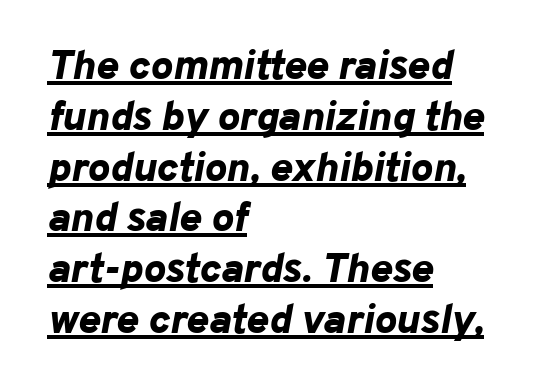
Q: Is the text bold? A: Yes.
Q: Is the text italic (slanted)? A: Yes, it leans right by about 10 degrees.
Q: Is the text underlined? A: Yes.
Q: How is the paragraph aligned? A: Left-aligned.
Q: Is the spacing between letters normal or unusually wide? A: Normal.
Q: Width (condensed, normal, or wide)? A: Normal.
Q: Stroke contrast? A: Low.
Q: x-height? A: Medium.
Q: Monospaced? A: No.
